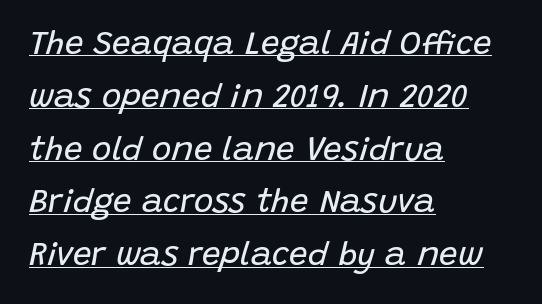
The image shows 33 px regular-weight type, italic (leaning right); set left-aligned, normal line spacing (1.6x), normal letter spacing, underlined; low stroke contrast and a large x-height.
